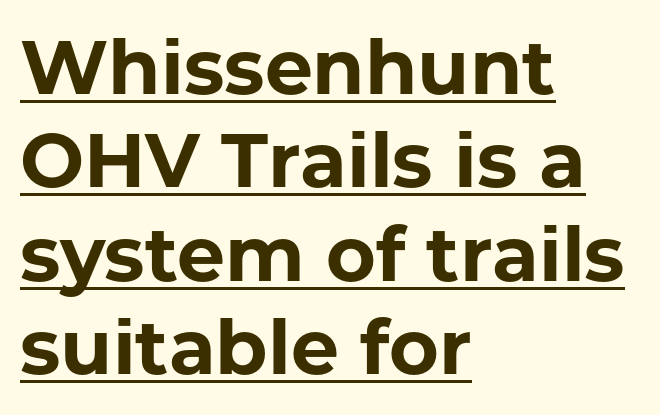
Q: Is the text bold? A: Yes.
Q: Is the text italic (slanted)? A: No, it is upright.
Q: Is the typeface a serif or a sans-serif typeface? A: Sans-serif.
Q: Is the text underlined? A: Yes.
Q: How is the paragraph aligned? A: Left-aligned.
Q: Is the spacing between letters normal or unusually wide? A: Normal.
Q: Width (condensed, normal, or wide)? A: Normal.
Q: Stroke contrast? A: Low.
Q: x-height? A: Medium.
Q: Monospaced? A: No.
